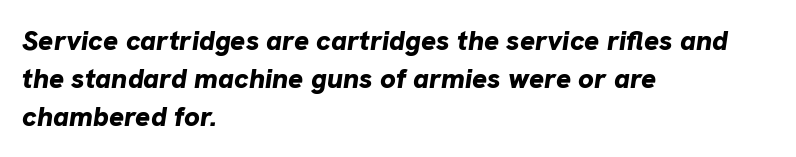
Q: Is the text bold? A: Yes.
Q: Is the text italic (slanted)? A: Yes, it leans right by about 8 degrees.
Q: Is the text underlined? A: No.
Q: How is the paragraph aligned? A: Left-aligned.
Q: Is the spacing between letters normal or unusually wide? A: Normal.
Q: Is the spacing between lines tight, normal or loose? A: Normal.
Q: Width (condensed, normal, or wide)? A: Normal.
Q: Stroke contrast? A: Low.
Q: x-height? A: Medium.
Q: Monospaced? A: No.
